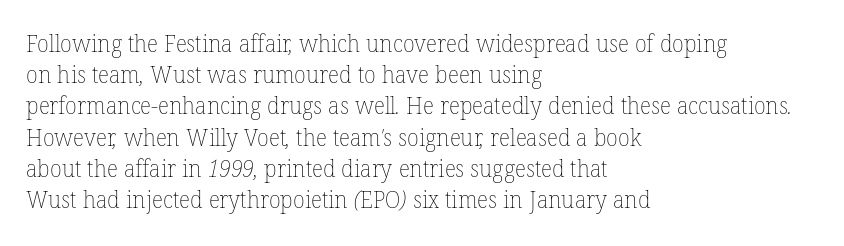
Clear beneath every line of the passage. Does the leading feel generous? No, just average. Students, note that the glyphs here touch the page at normal intervals. Notice how the passage keeps a crisp vertical edge on the left only.
